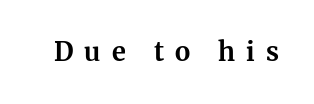
Q: Is the text bold? A: Yes.
Q: Is the text italic (slanted)? A: No, it is upright.
Q: Is the text underlined? A: No.
Q: Is the spacing between letters normal or unusually wide? A: Unusually wide.
